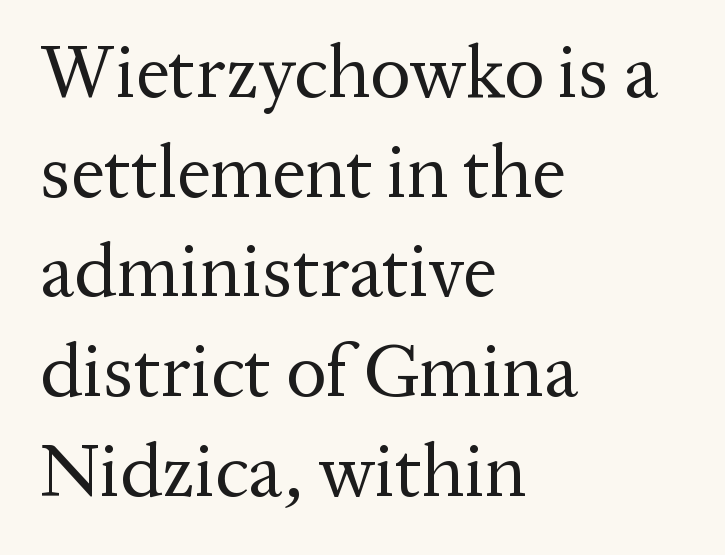
Looks like regular typesetting: each glyph gets only the width it needs. There is no visible air inserted between adjacent glyphs. Lines of text with bare space underneath. The specimen reads as upright at a glance. Is the type heavy? It reads as light-to-regular instead. Interline gaps are of average width in this sample.
